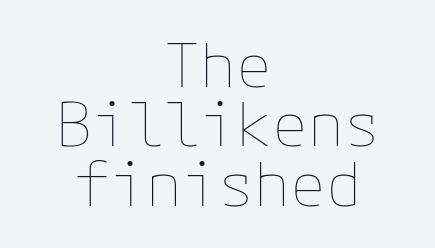
Tracking value appears to be zero — textbook default spacing. The gap between lines stays unmarked. Horizontal bands of white between lines are thin slivers. One-word summary of the alignment: center. The font is comparable to plain body text, perhaps lighter.
